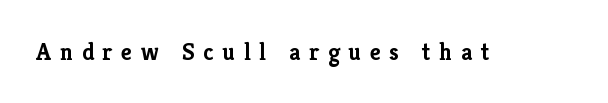
{"italic": "no", "bold": "yes", "underline": "no", "letter_spacing": "wide", "letter_spacing_em": 0.36, "glyph_px": 24}
